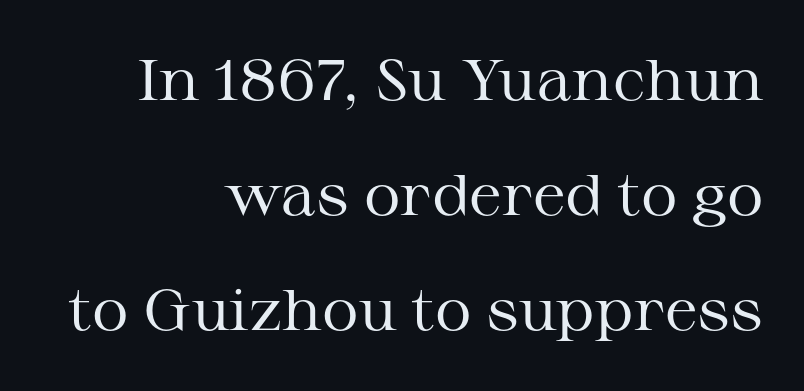
The image shows 57 px regular-weight, wide serif type, upright; set right-aligned, loose line spacing (2.02x), normal letter spacing, not underlined; medium stroke contrast and a medium x-height.
